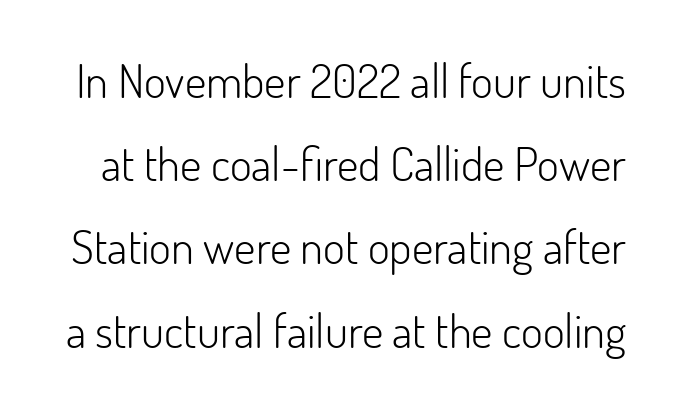
{"serif": "no", "italic": "no", "bold": "no", "weight": "light", "width": "normal", "stroke_contrast": "low", "x_height": "small", "monospaced": "no", "underline": "no", "line_spacing_ratio": 1.77, "letter_spacing": "normal", "letter_spacing_em": 0.0, "glyph_px": 47}
